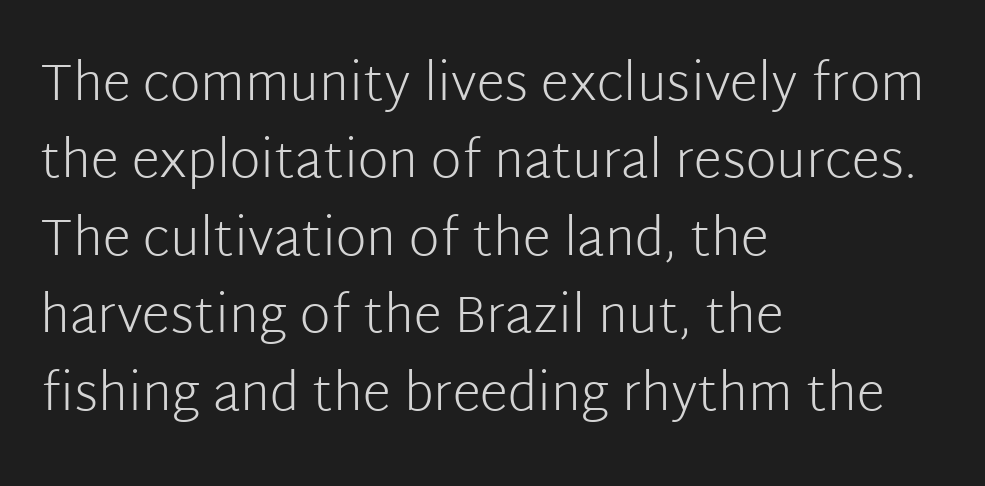
Q: Is the text bold? A: No.
Q: Is the text italic (slanted)? A: No, it is upright.
Q: Is the typeface a serif or a sans-serif typeface? A: Sans-serif.
Q: Is the text underlined? A: No.
Q: How is the paragraph aligned? A: Left-aligned.
Q: Is the spacing between letters normal or unusually wide? A: Normal.
Q: Is the spacing between lines tight, normal or loose? A: Normal.
Q: Width (condensed, normal, or wide)? A: Normal.
Q: Stroke contrast? A: Low.
Q: x-height? A: Medium.
Q: Monospaced? A: No.
